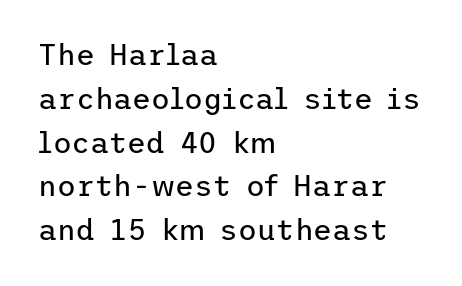
The setting favours the left margin, as ordinary paragraphs usually do. Regarding serifs, this sample does without them. Caption: standard tracking, unaltered. These lines sit exactly where default settings would place them. Weight: not bold — regular or lighter. A typesetter would mark this as roman, not italic.
